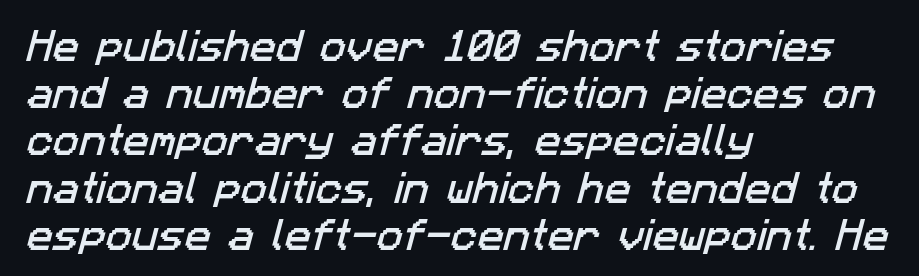
The image shows 35 px sans-serif type; set left-aligned, normal line spacing (1.35x), normal letter spacing, not underlined; low stroke contrast and a medium x-height.
